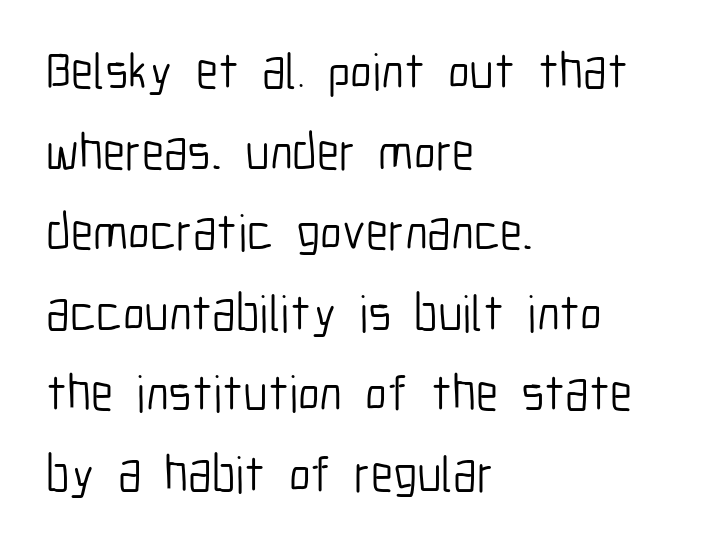
The image shows 51 px light, condensed sans-serif type, upright; set left-aligned, normal line spacing (1.58x), normal letter spacing, not underlined; low stroke contrast and a medium x-height.
